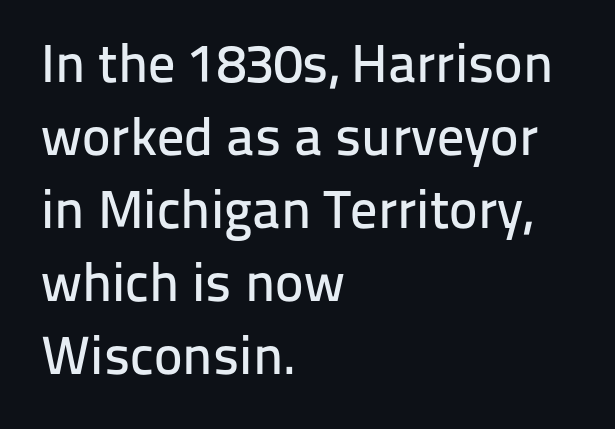
Q: Is the text italic (slanted)? A: No, it is upright.
Q: Is the typeface a serif or a sans-serif typeface? A: Sans-serif.
Q: Is the text underlined? A: No.
Q: How is the paragraph aligned? A: Left-aligned.
Q: Is the spacing between letters normal or unusually wide? A: Normal.
Q: Is the spacing between lines tight, normal or loose? A: Normal.
Q: Width (condensed, normal, or wide)? A: Normal.
Q: Stroke contrast? A: Low.
Q: x-height? A: Medium.
Q: Monospaced? A: No.
